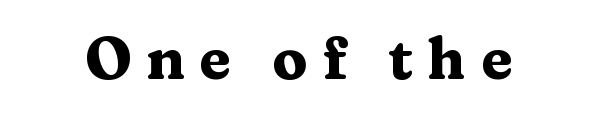
The image shows 58 px heavy, wide serif type, upright; set unusually wide letter spacing (+0.25 em), not underlined; medium stroke contrast and a medium x-height.
